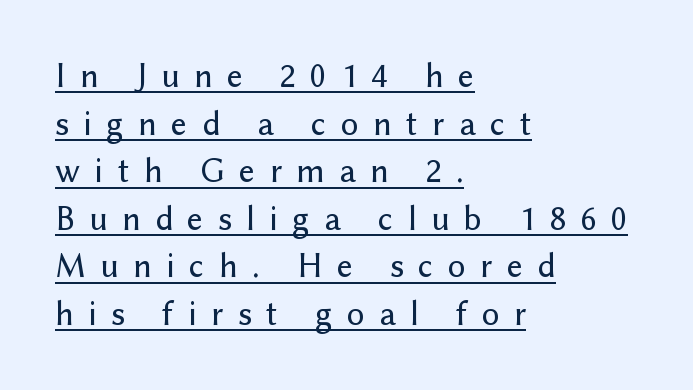
Q: Is the text italic (slanted)? A: No, it is upright.
Q: Is the typeface a serif or a sans-serif typeface? A: Sans-serif.
Q: Is the text underlined? A: Yes.
Q: How is the paragraph aligned? A: Left-aligned.
Q: Is the spacing between letters normal or unusually wide? A: Unusually wide.
Q: Is the spacing between lines tight, normal or loose? A: Normal.
Q: Width (condensed, normal, or wide)? A: Normal.
Q: Stroke contrast? A: Low.
Q: x-height? A: Medium.
Q: Monospaced? A: No.
